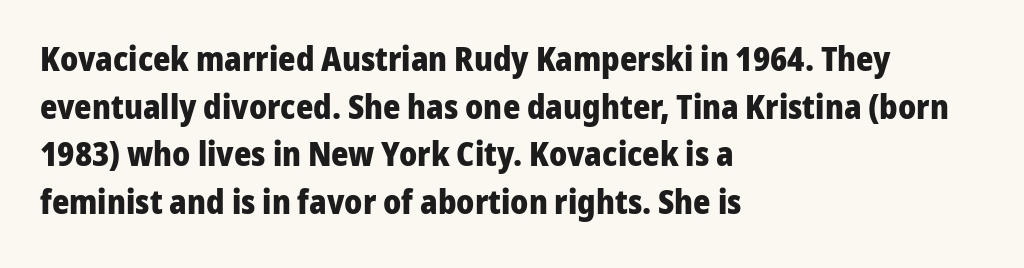
Q: Is the text bold? A: Yes.
Q: Is the text italic (slanted)? A: No, it is upright.
Q: Is the typeface a serif or a sans-serif typeface? A: Sans-serif.
Q: Is the text underlined? A: No.
Q: How is the paragraph aligned? A: Left-aligned.
Q: Is the spacing between letters normal or unusually wide? A: Normal.
Q: Is the spacing between lines tight, normal or loose? A: Normal.
Q: Width (condensed, normal, or wide)? A: Normal.
Q: Stroke contrast? A: Low.
Q: x-height? A: Medium.
Q: Monospaced? A: No.
